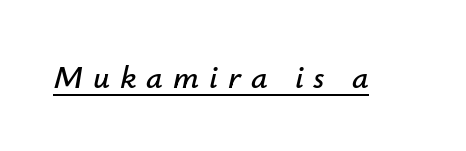
{"italic": "yes", "lean": "right", "slant_degrees": 12, "width": "normal", "stroke_contrast": "low", "x_height": "small", "monospaced": "no", "underline": "yes", "letter_spacing": "wide", "letter_spacing_em": 0.3, "glyph_px": 33}
